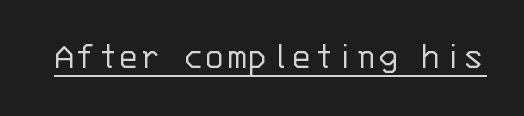
Here the designer chose a console-style face with uniform glyph widths. The rendering shows plain stroke endings on the letterforms — a sans-serif design. No extra tracking has been applied to these lines. Check the space under the baseline: a stroke is drawn there.
